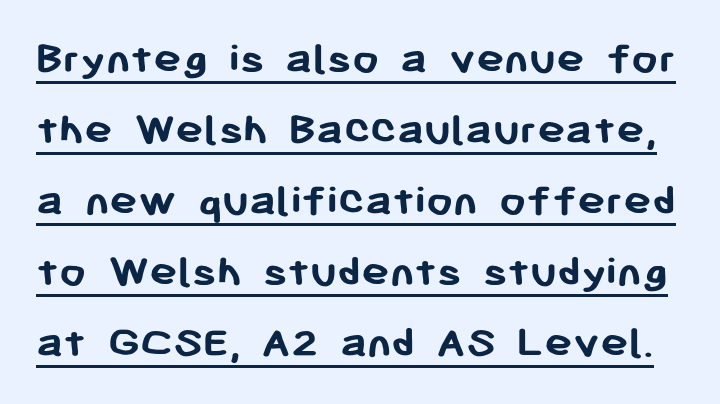
The image shows 47 px semibold sans-serif type, upright; set normal line spacing (1.51x), normal letter spacing, underlined; low stroke contrast and a medium x-height.
